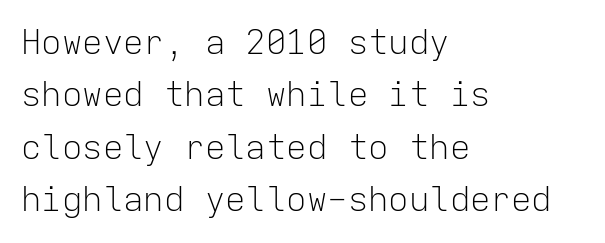
The image shows 34 px light sans-serif type, upright, monospaced; set left-aligned, normal line spacing (1.54x), normal letter spacing, not underlined; low stroke contrast and a medium x-height.
